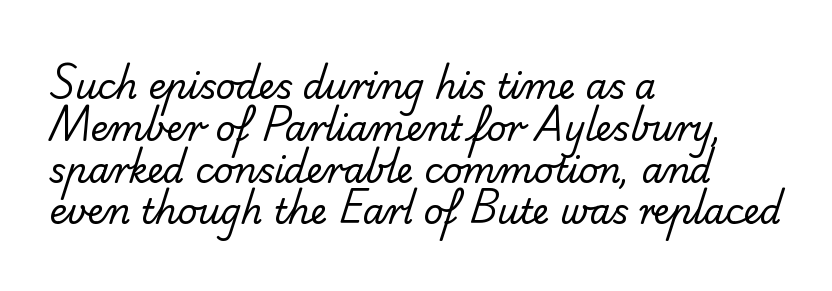
The image shows 34 px regular-weight sans-serif type; set left-aligned, line spacing 1.23x, normal letter spacing, not underlined; low stroke contrast and a small x-height.
